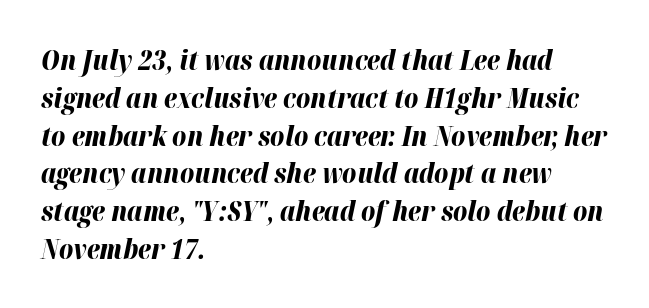
The image shows 27 px bold type, italic (leaning right); set left-aligned, normal line spacing (1.4x), normal letter spacing, not underlined.
